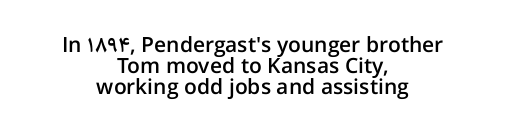
Q: Is the text bold? A: Semi-bold.
Q: Is the text italic (slanted)? A: No, it is upright.
Q: Is the text underlined? A: No.
Q: How is the paragraph aligned? A: Centered.
Q: Is the spacing between letters normal or unusually wide? A: Normal.
Q: Is the spacing between lines tight, normal or loose? A: Tight.
